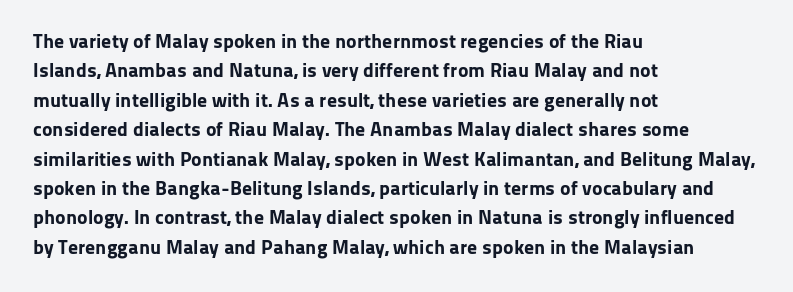
Q: Is the text bold? A: Yes.
Q: Is the text italic (slanted)? A: No, it is upright.
Q: Is the text underlined? A: No.
Q: How is the paragraph aligned? A: Left-aligned.
Q: Is the spacing between letters normal or unusually wide? A: Normal.
Q: Is the spacing between lines tight, normal or loose? A: Normal.
